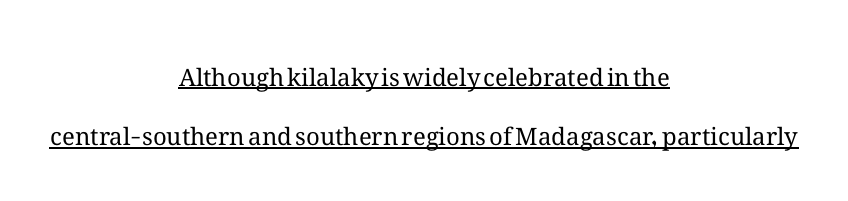
{"italic": "no", "bold": "no", "underline": "yes", "align": "center", "line_spacing": "loose", "line_spacing_ratio": 2.47, "letter_spacing": "normal", "letter_spacing_em": 0.0, "glyph_px": 24}
